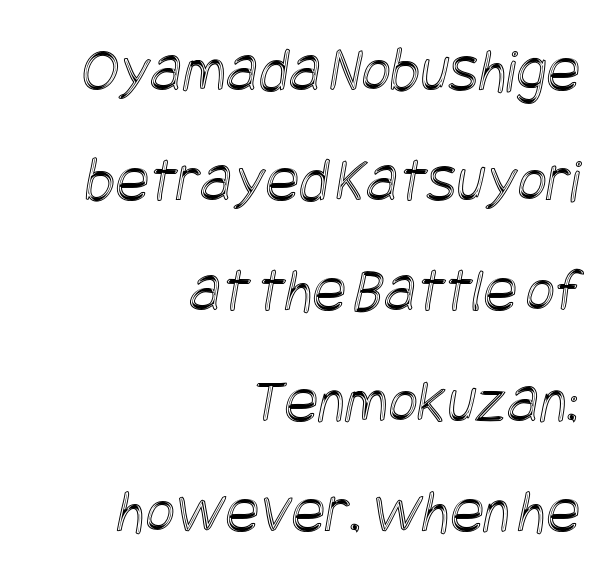
{"width": "condensed", "x_height": "large", "underline": "no", "align": "right", "line_spacing_ratio": 1.75, "letter_spacing": "normal", "letter_spacing_em": 0.0, "glyph_px": 63}
